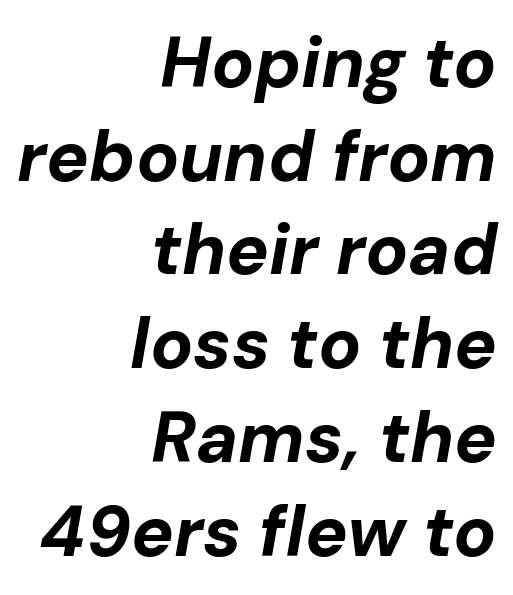
{"italic": "yes", "lean": "right", "slant_degrees": 10, "bold": "yes", "weight": "bold", "width": "normal", "stroke_contrast": "low", "x_height": "medium", "monospaced": "no", "underline": "no", "align": "right", "line_spacing": "normal", "line_spacing_ratio": 1.32, "letter_spacing": "normal", "letter_spacing_em": 0.0, "glyph_px": 71}
